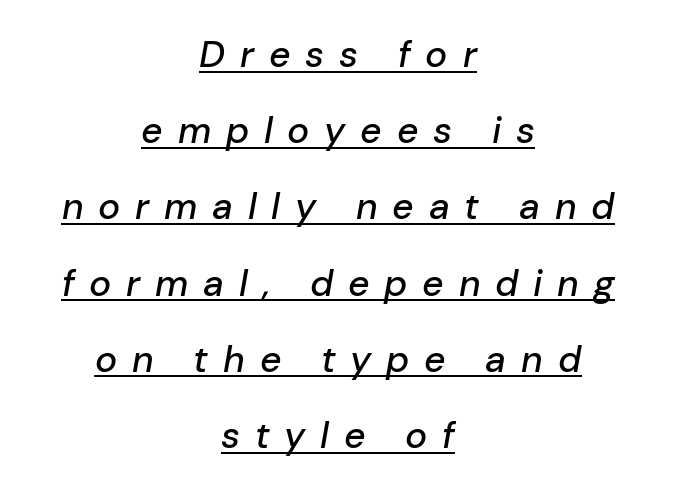
{"italic": "yes", "lean": "right", "slant_degrees": 10, "width": "normal", "stroke_contrast": "low", "x_height": "medium", "monospaced": "no", "underline": "yes", "align": "center", "line_spacing": "loose", "line_spacing_ratio": 2.06, "letter_spacing": "wide", "letter_spacing_em": 0.4, "glyph_px": 37}
